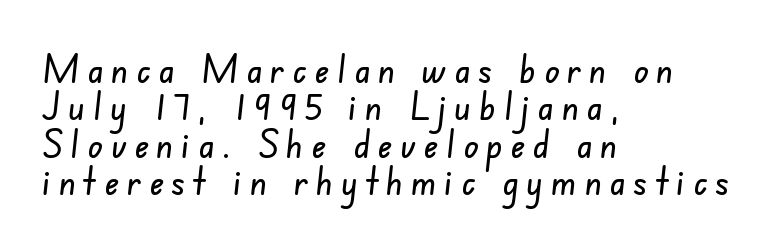
The passage shown is not underscored anywhere. A classic flush-left, rag-right setting is used for this passage. The passage shown is typed in a proportional face where columns would drift. This sample uses a sans-serif face. The lines are packed closely together with very little leading.
